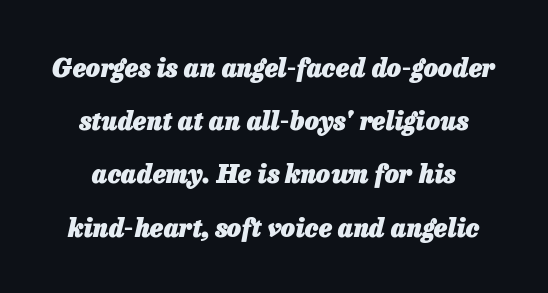
This sample uses plain, unmodified letter spacing. Successive baselines arrive slowly, with a big drop between each. Look at the stroke-to-counter ratio: heavy, a bold. Notice how the stems are inclined rather than vertical — that's the hallmark of italics. Does the copy run flush right? No — it is centered line by line. Unmarked baselines from the first word to the last.
